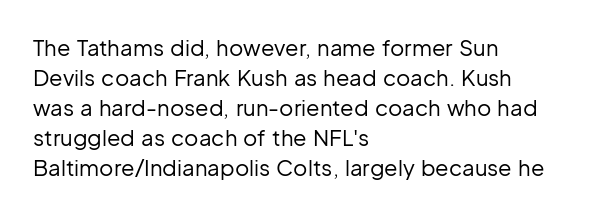
Reading down the column, the eye jumps a familiar distance to each next line. Left-aligned paragraph, ragged on the right. Check under the words: just untouched page. Nope, not italic — everything's standing straight.
